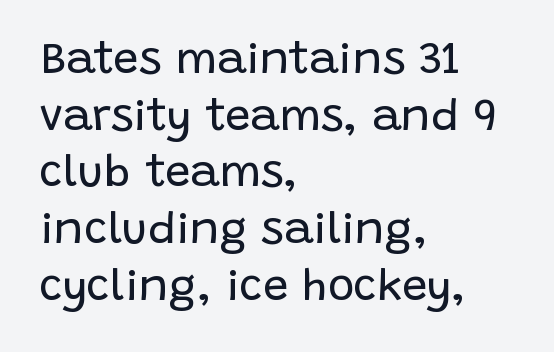
{"serif": "no", "italic": "no", "bold": "no", "weight": "regular", "width": "normal", "stroke_contrast": "low", "x_height": "large", "monospaced": "no", "underline": "no", "align": "left", "line_spacing": "normal", "line_spacing_ratio": 1.26, "letter_spacing": "normal", "letter_spacing_em": 0.0, "glyph_px": 45}
